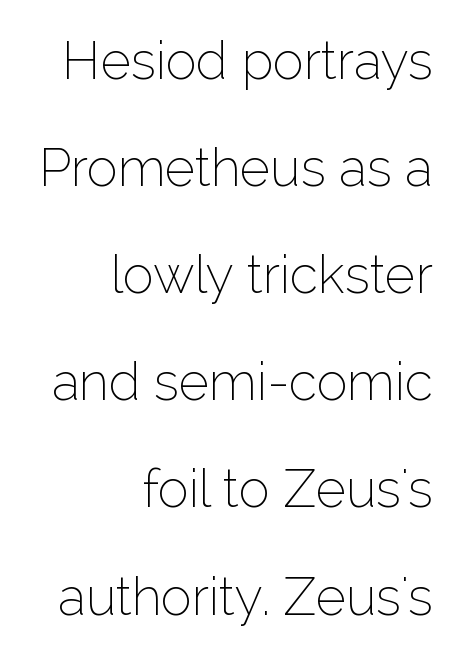
The designer dialed line spacing up above the default. The specimen reads as upright at a glance. A light-to-regular cut is what we see here. The gap between lines stays unmarked. No feet cap the strokes, marking this as sans-serif type.
